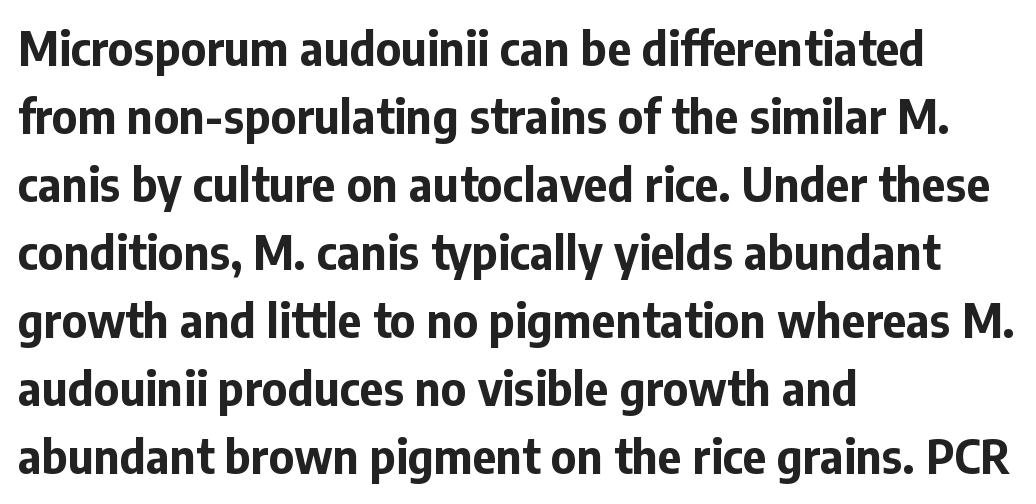
{"serif": "no", "italic": "no", "bold": "yes", "weight": "bold", "width": "normal", "stroke_contrast": "low", "x_height": "medium", "monospaced": "no", "underline": "no", "align": "left", "line_spacing": "normal", "line_spacing_ratio": 1.48, "letter_spacing": "normal", "letter_spacing_em": 0.0, "glyph_px": 46}
